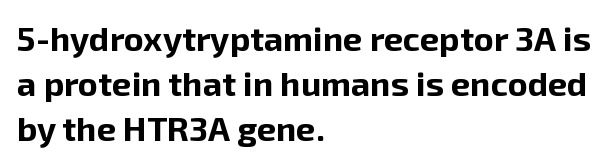
Q: Is the text bold? A: Yes.
Q: Is the text italic (slanted)? A: No, it is upright.
Q: Is the typeface a serif or a sans-serif typeface? A: Sans-serif.
Q: Is the text underlined? A: No.
Q: How is the paragraph aligned? A: Left-aligned.
Q: Is the spacing between letters normal or unusually wide? A: Normal.
Q: Is the spacing between lines tight, normal or loose? A: Normal.
Q: Width (condensed, normal, or wide)? A: Normal.
Q: Stroke contrast? A: Low.
Q: x-height? A: Medium.
Q: Monospaced? A: No.
